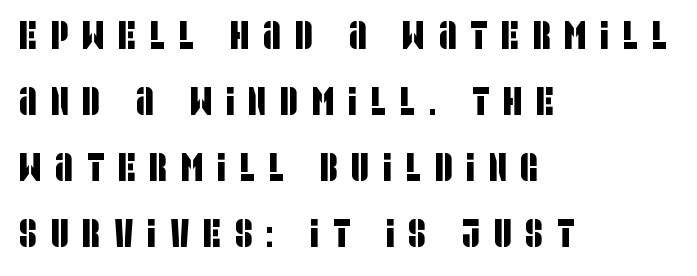
Q: Is the typeface a serif or a sans-serif typeface? A: Sans-serif.
Q: Is the text underlined? A: No.
Q: How is the paragraph aligned? A: Left-aligned.
Q: Is the spacing between letters normal or unusually wide? A: Unusually wide.
Q: Is the spacing between lines tight, normal or loose? A: Normal.
Q: Width (condensed, normal, or wide)? A: Condensed.
Q: Stroke contrast? A: Low.
Q: x-height? A: Large.
Q: Monospaced? A: No.
